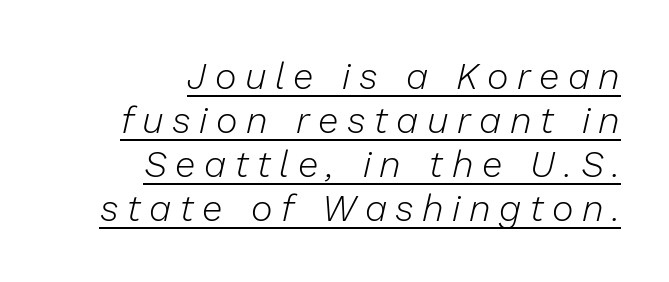
{"italic": "yes", "lean": "right", "slant_degrees": 13, "bold": "no", "weight": "light", "width": "normal", "stroke_contrast": "low", "x_height": "medium", "monospaced": "no", "underline": "yes", "align": "right", "line_spacing_ratio": 1.19, "letter_spacing": "wide", "letter_spacing_em": 0.23, "glyph_px": 37}
